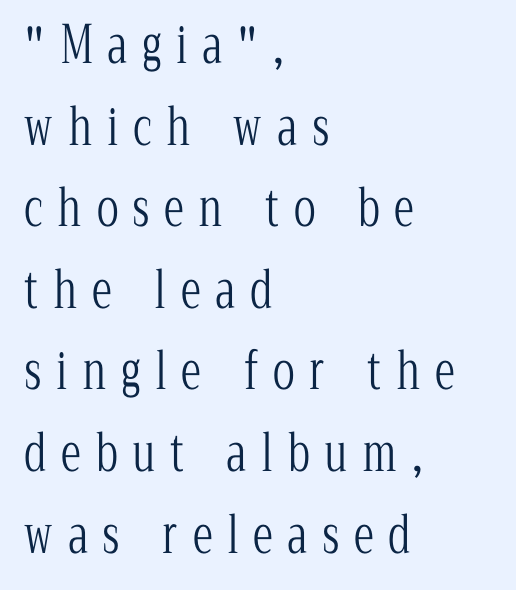
The image shows 51 px light, condensed serif type, upright; set left-aligned, normal line spacing (1.6x), unusually wide letter spacing (+0.29 em), not underlined; low stroke contrast and a medium x-height.
